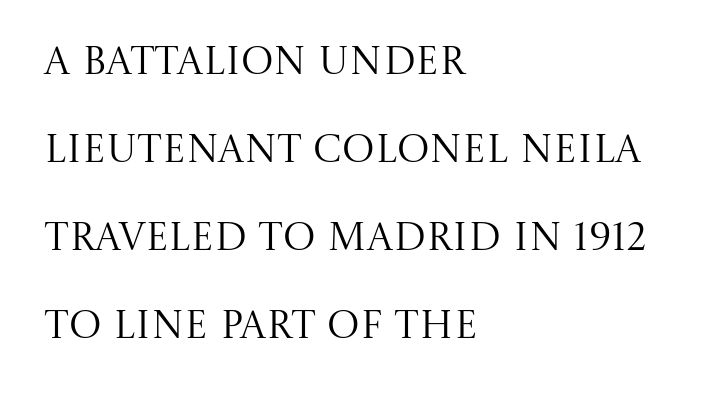
Q: Is the text bold? A: No.
Q: Is the text italic (slanted)? A: No, it is upright.
Q: Is the typeface a serif or a sans-serif typeface? A: Serif.
Q: Is the text underlined? A: No.
Q: How is the paragraph aligned? A: Left-aligned.
Q: Is the spacing between letters normal or unusually wide? A: Normal.
Q: Is the spacing between lines tight, normal or loose? A: Loose.
Q: Width (condensed, normal, or wide)? A: Normal.
Q: Stroke contrast? A: Medium.
Q: x-height? A: Large.
Q: Monospaced? A: No.
